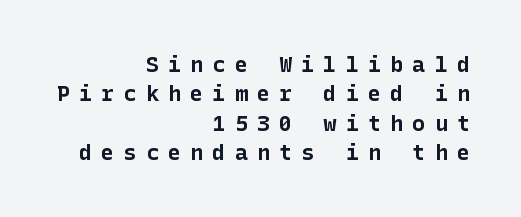
Q: Is the text bold? A: Yes.
Q: Is the text italic (slanted)? A: No, it is upright.
Q: Is the text underlined? A: No.
Q: How is the paragraph aligned? A: Right-aligned.
Q: Is the spacing between letters normal or unusually wide? A: Unusually wide.
Q: Is the spacing between lines tight, normal or loose? A: Normal.
